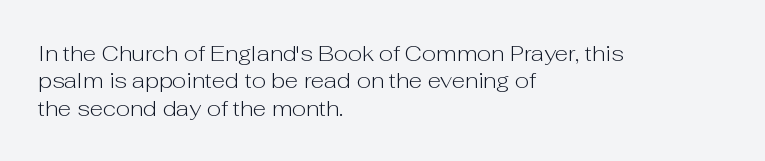
Q: Is the text bold? A: No.
Q: Is the text italic (slanted)? A: No, it is upright.
Q: Is the text underlined? A: No.
Q: How is the paragraph aligned? A: Left-aligned.
Q: Is the spacing between letters normal or unusually wide? A: Normal.
